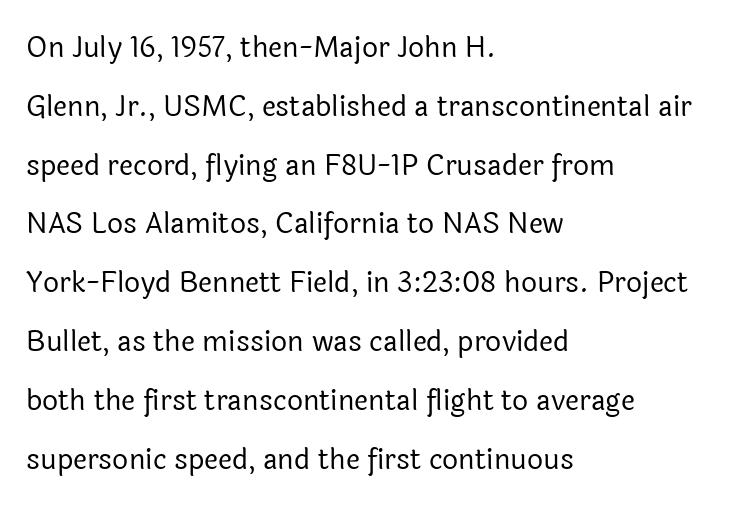
Is this a heavy cut? Hardly; it is regular or lighter. The lettering holds an erect, upright posture throughout. The type is set solid horizontally, with unmodified tracking. Underline: absent. A classic flush-left, rag-right setting is used for this passage. The text was rendered using a sans face with plain stroke endings.
